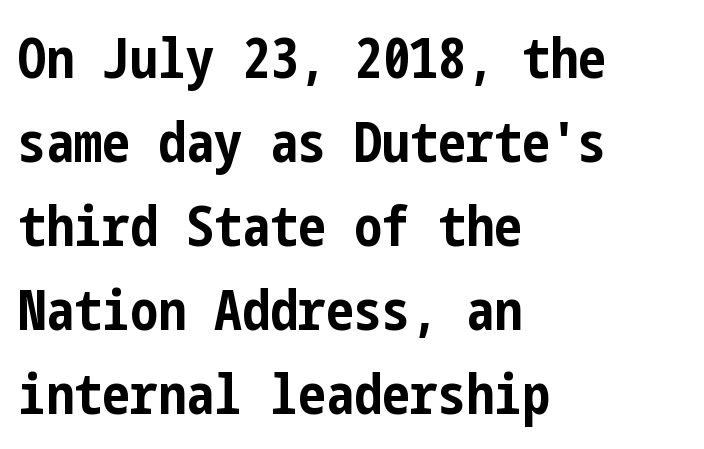
{"serif": "no", "italic": "no", "bold": "yes", "weight": "bold", "width": "condensed", "stroke_contrast": "low", "x_height": "medium", "underline": "no", "align": "left", "line_spacing": "normal", "line_spacing_ratio": 1.5, "letter_spacing": "normal", "letter_spacing_em": 0.0, "glyph_px": 56}
